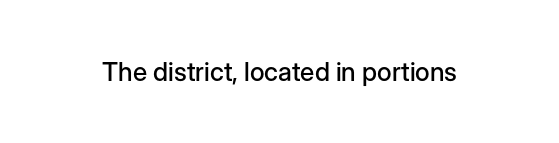
{"italic": "no", "underline": "no", "letter_spacing": "normal", "letter_spacing_em": 0.0, "glyph_px": 26}
